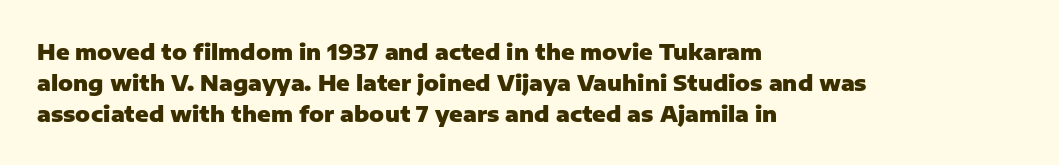
Q: Is the text bold? A: Yes.
Q: Is the text italic (slanted)? A: No, it is upright.
Q: Is the text underlined? A: No.
Q: How is the paragraph aligned? A: Left-aligned.
Q: Is the spacing between letters normal or unusually wide? A: Normal.
Q: Is the spacing between lines tight, normal or loose? A: Normal.
